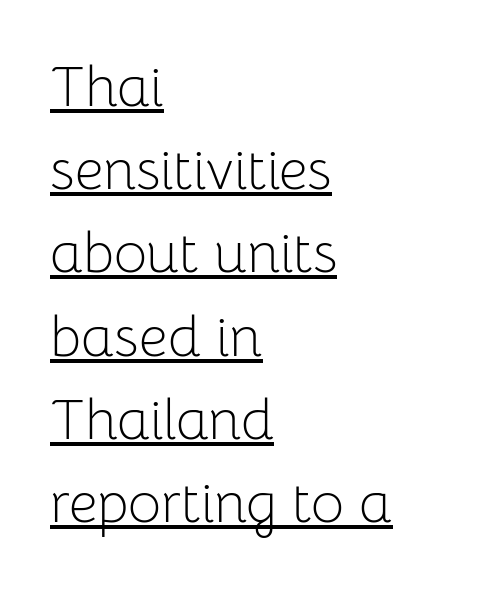
Q: Is the text bold? A: No.
Q: Is the text italic (slanted)? A: No, it is upright.
Q: Is the typeface a serif or a sans-serif typeface? A: Sans-serif.
Q: Is the text underlined? A: Yes.
Q: How is the paragraph aligned? A: Left-aligned.
Q: Is the spacing between letters normal or unusually wide? A: Normal.
Q: Is the spacing between lines tight, normal or loose? A: Normal.
Q: Width (condensed, normal, or wide)? A: Normal.
Q: Stroke contrast? A: Low.
Q: x-height? A: Medium.
Q: Monospaced? A: No.
